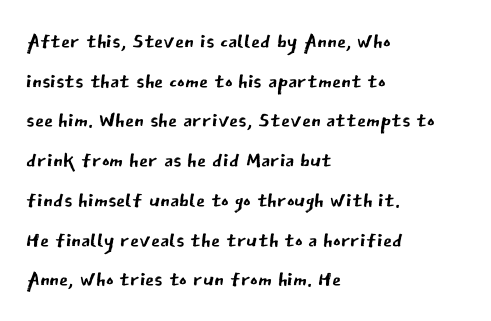
Look at the bottom of the vertical strokes: they stop flat, with no serifs. The letterforms sit shoulder to shoulder at normal distance. A classic flush-left, rag-right setting is used for this passage. Any mark beneath the type? The region is blank. Evenly set lines give the paragraph a standard silhouette.
